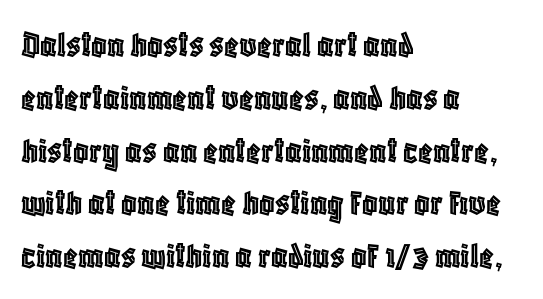
No extra tracking has been applied to these lines. Teacher's note: observe the even left margin — that is flush-left alignment. If you measured baseline to baseline, you'd find a middling distance. Here the designer chose a conventional face with non-uniform glyph widths. Underlining? Definitely not there. A typesetter would mark this as roman, not italic.
